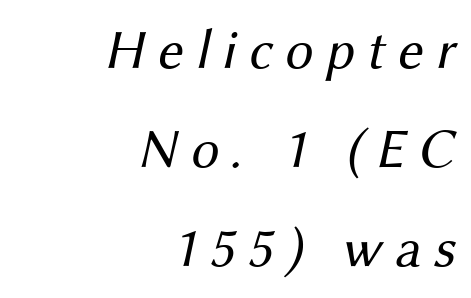
The image shows 56 px regular-weight sans-serif type; set right-aligned, line spacing 1.77x, unusually wide letter spacing (+0.22 em), not underlined; medium stroke contrast and a medium x-height.
